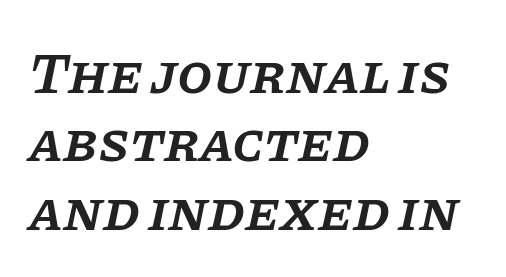
Q: Is the text bold? A: Semi-bold.
Q: Is the text italic (slanted)? A: Yes, it leans right by about 11 degrees.
Q: Is the typeface a serif or a sans-serif typeface? A: Serif.
Q: Is the text underlined? A: No.
Q: How is the paragraph aligned? A: Left-aligned.
Q: Is the spacing between letters normal or unusually wide? A: Normal.
Q: Width (condensed, normal, or wide)? A: Normal.
Q: Stroke contrast? A: Low.
Q: x-height? A: Large.
Q: Monospaced? A: No.
